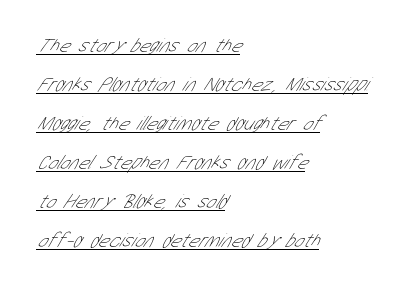
The image shows 20 px text type; set left-aligned, loose line spacing (1.95x), normal letter spacing, underlined.
